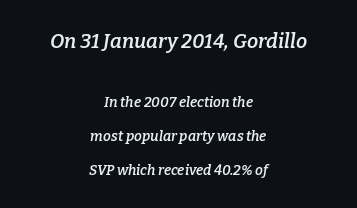
Honestly, the letter spacing is just normal — you wouldn't notice it. Set as a demibold, roughly 600 on the weight scale. The face used here appears at its bigger size in the upper chunk. Is the block centered? Yes — each line is placed symmetrically about the middle. A bare baseline throughout the passage. Designer's note — italics engaged.
